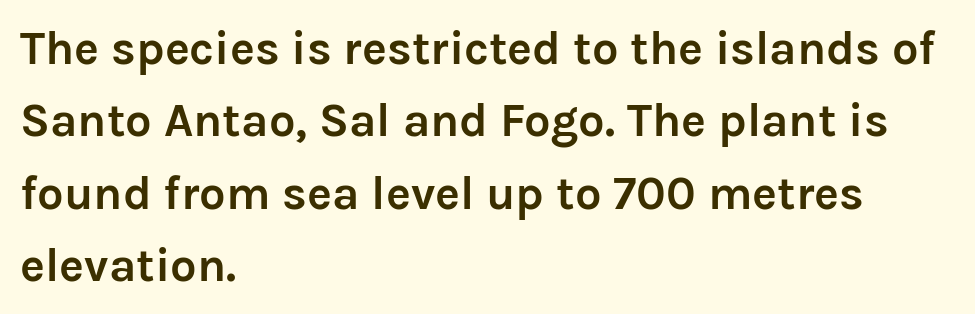
{"serif": "no", "italic": "no", "bold": "yes", "weight": "semibold", "width": "normal", "stroke_contrast": "low", "x_height": "medium", "monospaced": "no", "underline": "no", "align": "left", "line_spacing": "normal", "line_spacing_ratio": 1.54, "letter_spacing": "normal", "letter_spacing_em": 0.0, "glyph_px": 47}
